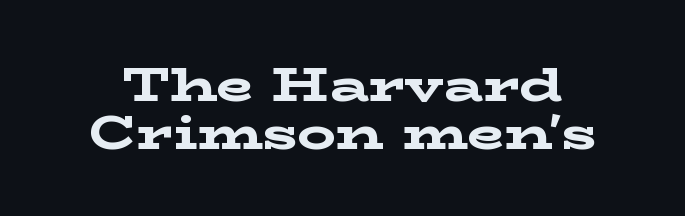
Q: Is the text bold? A: Yes.
Q: Is the text italic (slanted)? A: No, it is upright.
Q: Is the typeface a serif or a sans-serif typeface? A: Serif.
Q: Is the text underlined? A: No.
Q: Is the spacing between letters normal or unusually wide? A: Normal.
Q: Is the spacing between lines tight, normal or loose? A: Tight.
Q: Width (condensed, normal, or wide)? A: Wide.
Q: Stroke contrast? A: Low.
Q: x-height? A: Medium.
Q: Monospaced? A: No.
